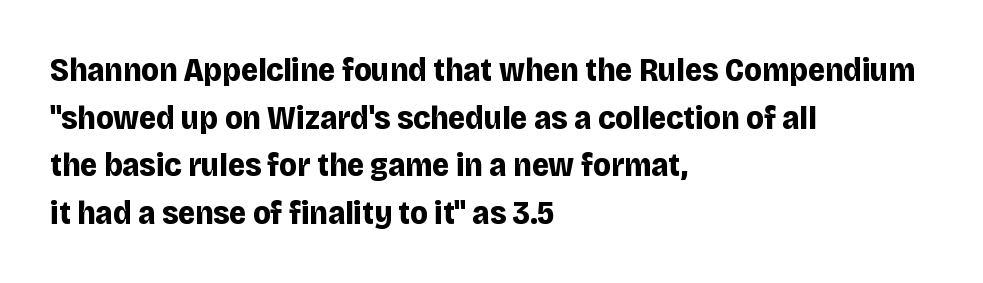
Just letters on the line, the space beneath them empty. Is the type bold? Yes — the strokes are clearly thick and heavy. The rendering uses natural spacing where letterforms have individual widths. Style check: upright. Alignment: flush left. The passage shown has conventional tracking throughout.
